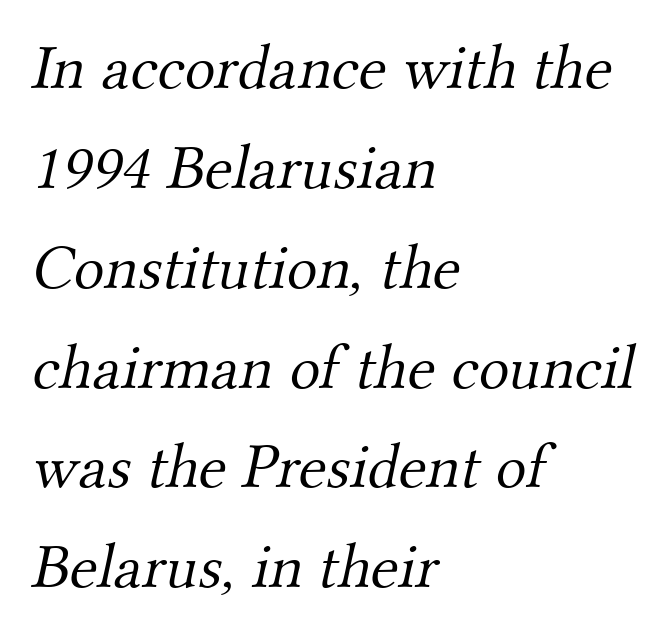
Layout note: lines flush left. The line texture is even and compact thanks to regular tracking. This is not heavy type; no bold has been used. Honestly, the row spacing looks completely unremarkable.
